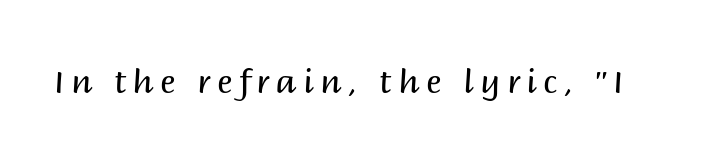
Q: Is the text bold? A: No.
Q: Is the text italic (slanted)? A: Yes.
Q: Is the typeface a serif or a sans-serif typeface? A: Sans-serif.
Q: Is the text underlined? A: No.
Q: Is the spacing between letters normal or unusually wide? A: Unusually wide.
Q: Width (condensed, normal, or wide)? A: Normal.
Q: Stroke contrast? A: Medium.
Q: x-height? A: Large.
Q: Monospaced? A: No.
